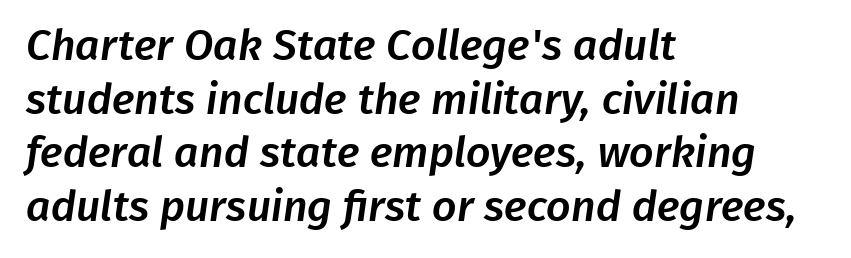
The lines in this sample share a left origin and differ only in where they stop. A typesetter would label this face a sans. Spacing between characters is what you'd get straight out of the box. Each row of text sits above clean, open space. The space between consecutive lines is moderate. Varying glyph widths throughout — classic text-font behaviour.
